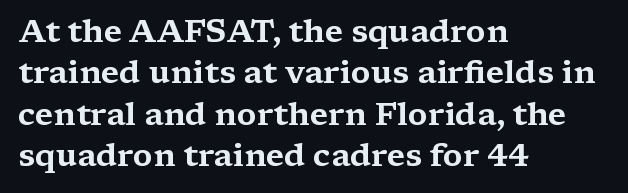
{"serif": "yes", "italic": "no", "width": "wide", "stroke_contrast": "medium", "x_height": "medium", "monospaced": "no", "underline": "no", "align": "left", "line_spacing": "normal", "line_spacing_ratio": 1.29, "letter_spacing": "normal", "letter_spacing_em": 0.0, "glyph_px": 32}
